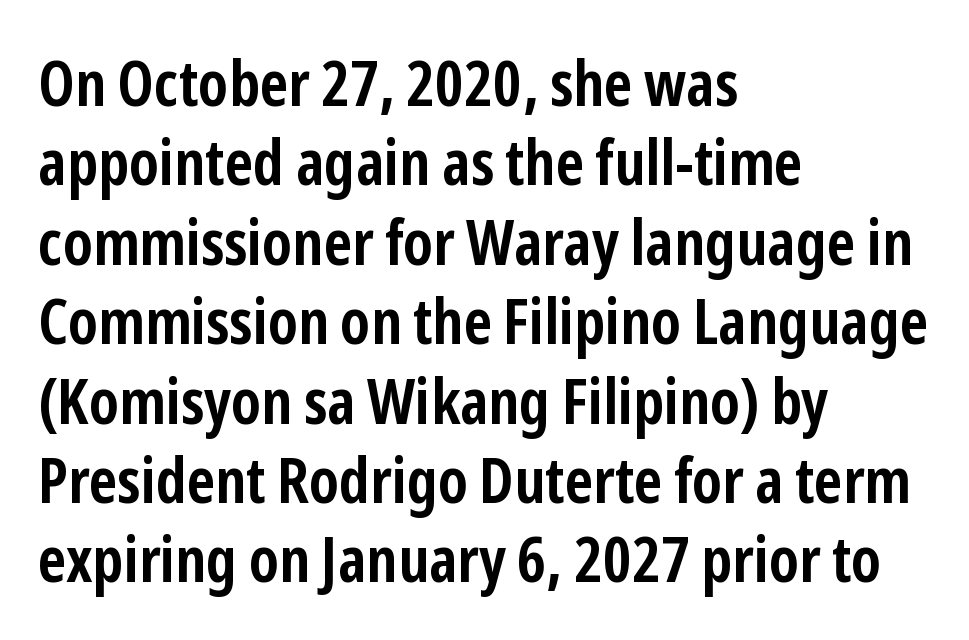
The image shows 63 px semibold, condensed sans-serif type, upright; set left-aligned, normal line spacing (1.26x), normal letter spacing, not underlined; low stroke contrast and a medium x-height.
